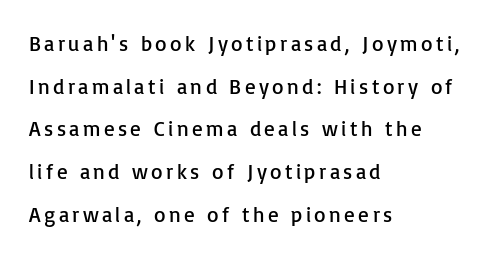
{"italic": "no", "bold": "no", "underline": "no", "align": "left", "line_spacing": "loose", "line_spacing_ratio": 2.03, "glyph_px": 21}
